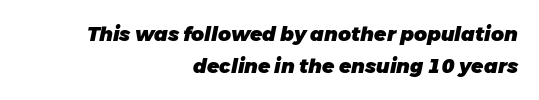
Q: Is the text bold? A: Yes.
Q: Is the text italic (slanted)? A: Yes, it leans right by about 11 degrees.
Q: Is the text underlined? A: No.
Q: How is the paragraph aligned? A: Right-aligned.
Q: Is the spacing between letters normal or unusually wide? A: Normal.
Q: Is the spacing between lines tight, normal or loose? A: Normal.
